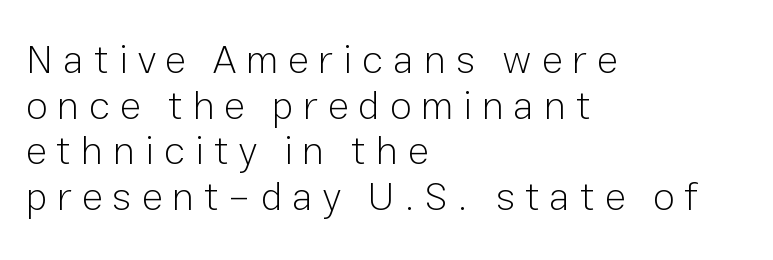
The image shows 40 px light sans-serif type, upright; set left-aligned, tight line spacing (1.14x), unusually wide letter spacing (+0.24 em), not underlined; low stroke contrast and a medium x-height.
